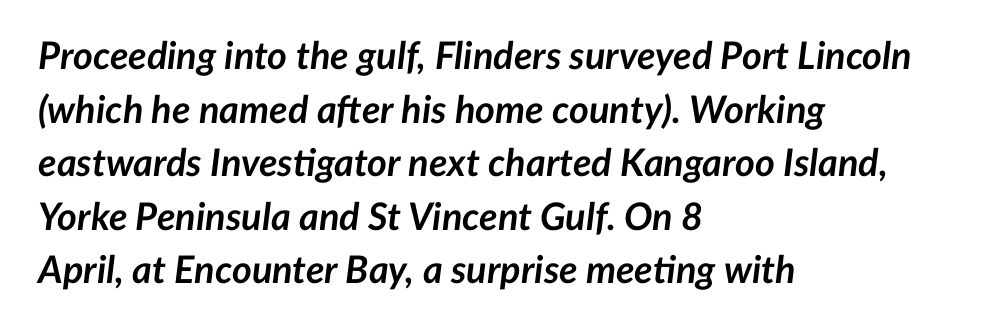
The image shows 38 px semibold type, italic (leaning right); set left-aligned, normal line spacing (1.41x), normal letter spacing, not underlined; low stroke contrast and a medium x-height.
